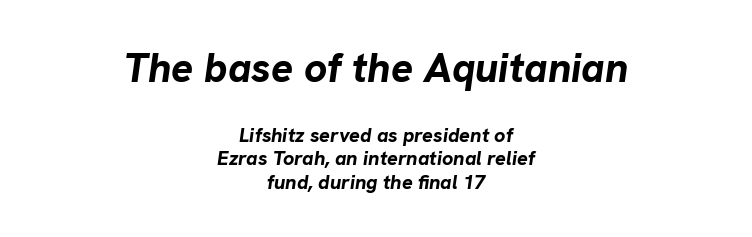
The image shows 41 px bold type, italic (leaning right); set centered, line spacing 1.17x, normal letter spacing, not underlined; the first (top) block is 2.05x larger; low stroke contrast and a medium x-height.
